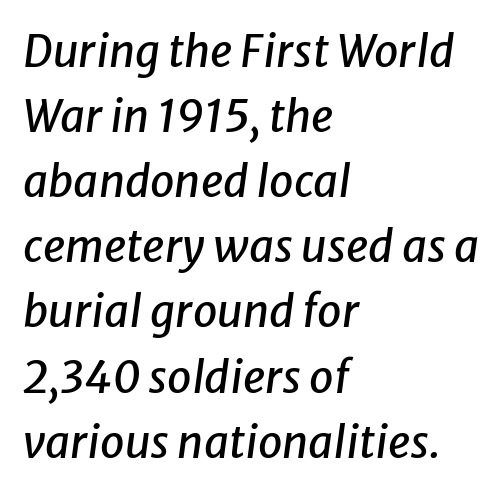
Q: Is the text italic (slanted)? A: Yes, it leans right by about 8 degrees.
Q: Is the text underlined? A: No.
Q: How is the paragraph aligned? A: Left-aligned.
Q: Is the spacing between letters normal or unusually wide? A: Normal.
Q: Is the spacing between lines tight, normal or loose? A: Normal.
Q: Width (condensed, normal, or wide)? A: Normal.
Q: Stroke contrast? A: Low.
Q: x-height? A: Medium.
Q: Monospaced? A: No.
